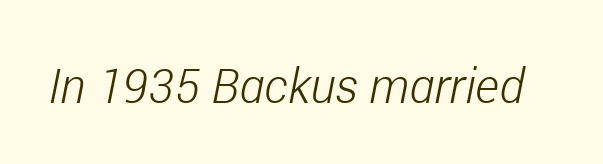
Q: Is the text bold? A: No.
Q: Is the text italic (slanted)? A: Yes, it leans right by about 11 degrees.
Q: Is the text underlined? A: No.
Q: Is the spacing between letters normal or unusually wide? A: Normal.
Q: Width (condensed, normal, or wide)? A: Condensed.
Q: Stroke contrast? A: Low.
Q: x-height? A: Medium.
Q: Monospaced? A: No.
